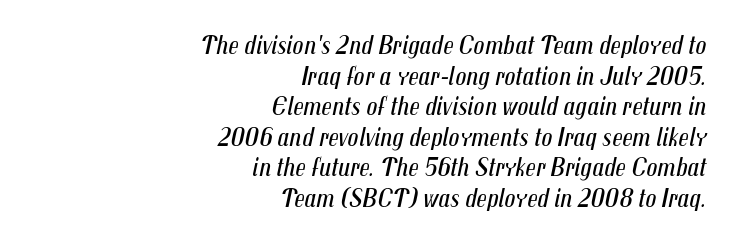
The gaps between neighbouring characters are ordinary and unremarkable. It's the slanting kind of type. You could barely slide anything between these rows. Lines of text with bare space underneath.
